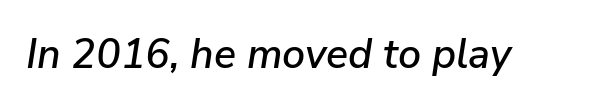
Q: Is the text italic (slanted)? A: Yes, it leans right by about 9 degrees.
Q: Is the text underlined? A: No.
Q: Is the spacing between letters normal or unusually wide? A: Normal.
Q: Width (condensed, normal, or wide)? A: Normal.
Q: Stroke contrast? A: Low.
Q: x-height? A: Medium.
Q: Monospaced? A: No.
